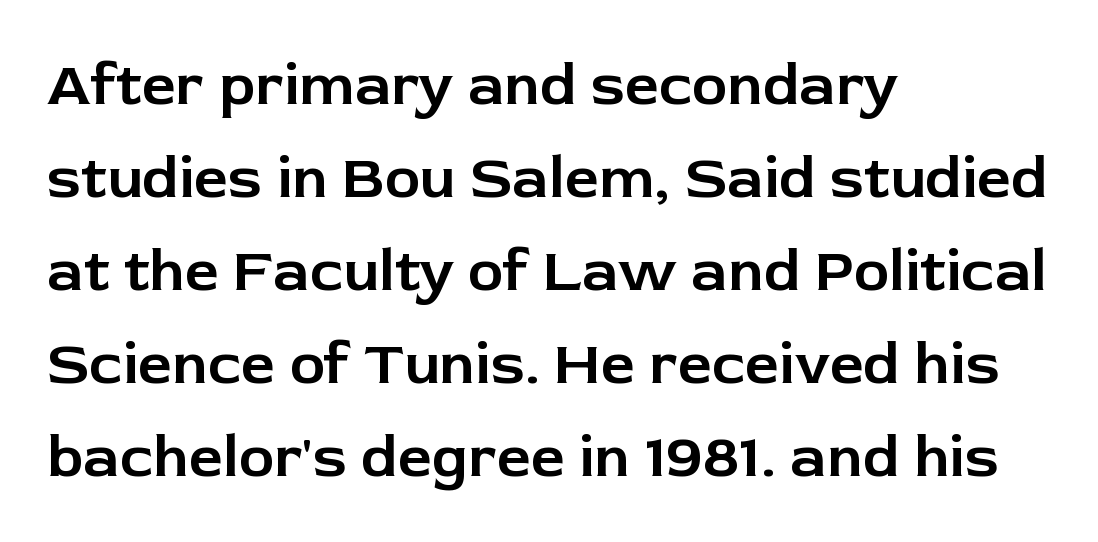
The designer went with a sans here, leaving each stem footless. Line beginnings align vertically; line endings do not. Every character sits straight up, as roman type does. This sample keeps an unexceptional amount of space between lines.
